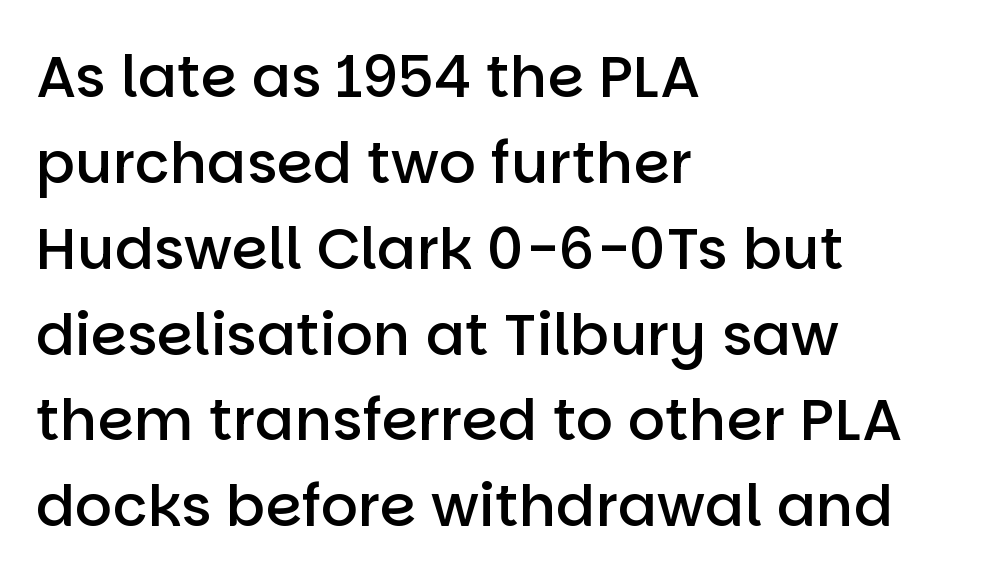
{"serif": "no", "italic": "no", "bold": "semi", "weight": "semibold", "width": "normal", "stroke_contrast": "low", "x_height": "large", "monospaced": "no", "underline": "no", "align": "left", "line_spacing": "normal", "line_spacing_ratio": 1.48, "letter_spacing": "normal", "letter_spacing_em": 0.0, "glyph_px": 58}
